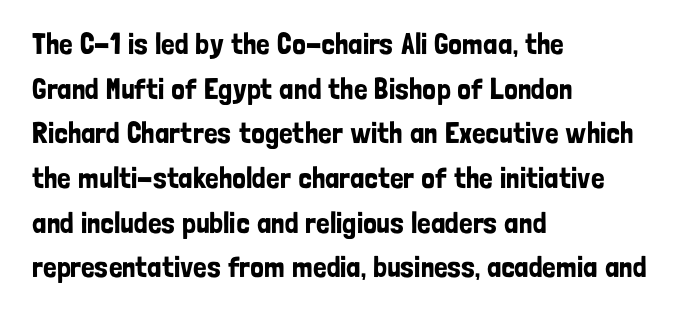
Q: Is the text italic (slanted)? A: No, it is upright.
Q: Is the typeface a serif or a sans-serif typeface? A: Sans-serif.
Q: Is the text underlined? A: No.
Q: How is the paragraph aligned? A: Left-aligned.
Q: Is the spacing between letters normal or unusually wide? A: Normal.
Q: Is the spacing between lines tight, normal or loose? A: Normal.
Q: Width (condensed, normal, or wide)? A: Condensed.
Q: Stroke contrast? A: Low.
Q: x-height? A: Medium.
Q: Monospaced? A: No.
